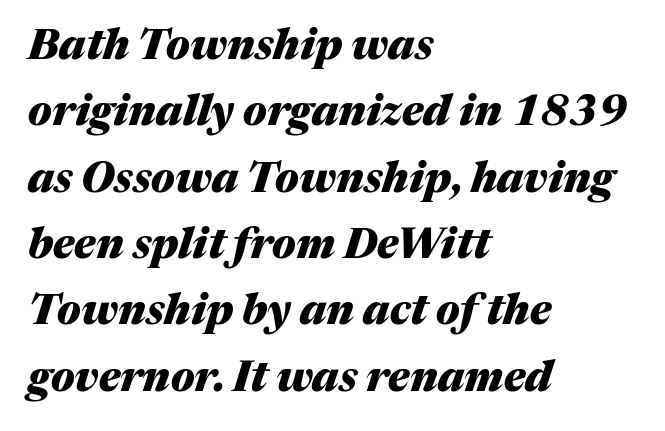
Q: Is the text bold? A: Yes.
Q: Is the text italic (slanted)? A: Yes, it leans right by about 17 degrees.
Q: Is the text underlined? A: No.
Q: How is the paragraph aligned? A: Left-aligned.
Q: Is the spacing between letters normal or unusually wide? A: Normal.
Q: Is the spacing between lines tight, normal or loose? A: Normal.
Q: Width (condensed, normal, or wide)? A: Normal.
Q: Stroke contrast? A: Medium.
Q: x-height? A: Medium.
Q: Monospaced? A: No.
